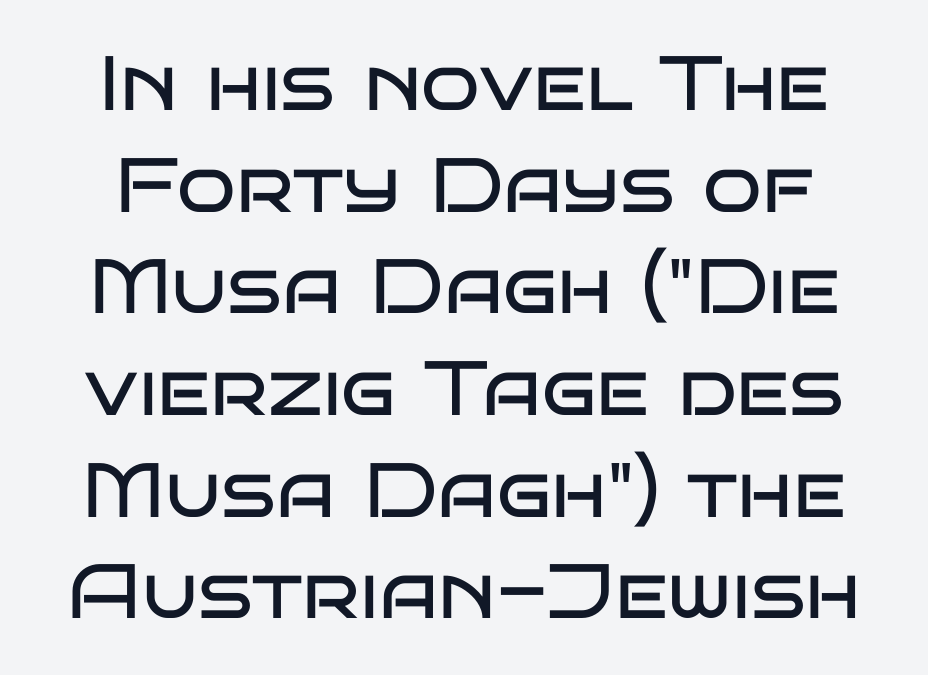
Students, observe: this is what conventionally led text looks like. The line texture is even and compact thanks to regular tracking. This sample uses an upright cut, with every glyph sitting square on the baseline. Character widths vary here, with narrow letters taking less room than wide ones. Summary of weight: not heavy and not bold. The font family rendered here belongs to the sans-serif group.
